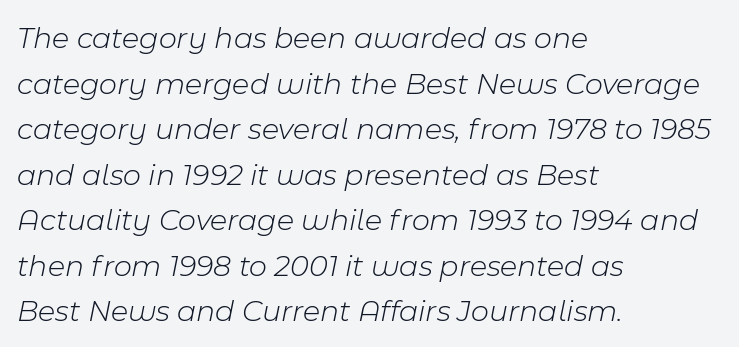
Q: Is the text bold? A: No.
Q: Is the text italic (slanted)? A: Yes, it leans right by about 11 degrees.
Q: Is the text underlined? A: No.
Q: How is the paragraph aligned? A: Left-aligned.
Q: Is the spacing between letters normal or unusually wide? A: Normal.
Q: Is the spacing between lines tight, normal or loose? A: Normal.
Q: Width (condensed, normal, or wide)? A: Normal.
Q: Stroke contrast? A: Low.
Q: x-height? A: Medium.
Q: Monospaced? A: No.
